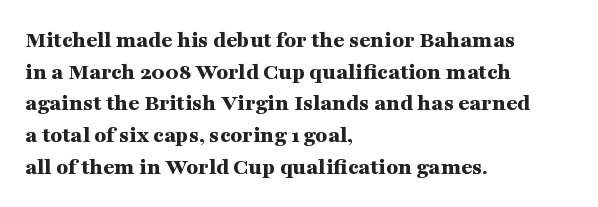
{"italic": "no", "bold": "yes", "underline": "no", "align": "left", "line_spacing": "normal", "line_spacing_ratio": 1.32, "letter_spacing": "normal", "letter_spacing_em": 0.0, "glyph_px": 24}
